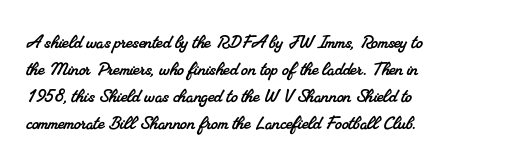
Q: Is the text underlined? A: No.
Q: How is the paragraph aligned? A: Left-aligned.
Q: Is the spacing between letters normal or unusually wide? A: Normal.
